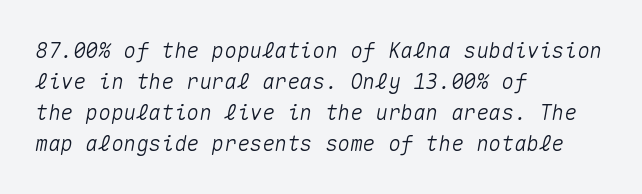
The image shows 21 px text type, italic (leaning right); set left-aligned, normal line spacing (1.47x), normal letter spacing, not underlined.
